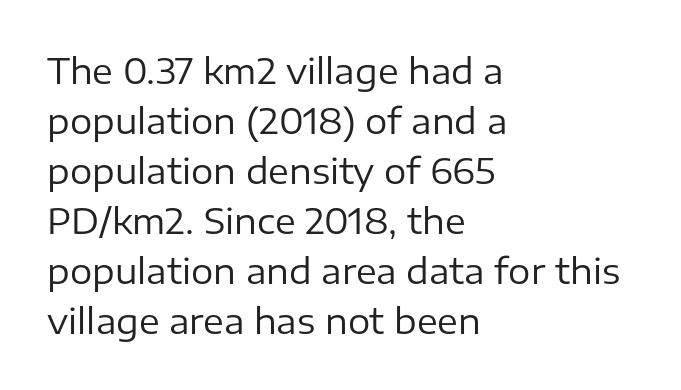
Q: Is the text bold? A: No.
Q: Is the text italic (slanted)? A: No, it is upright.
Q: Is the typeface a serif or a sans-serif typeface? A: Sans-serif.
Q: Is the text underlined? A: No.
Q: How is the paragraph aligned? A: Left-aligned.
Q: Is the spacing between letters normal or unusually wide? A: Normal.
Q: Is the spacing between lines tight, normal or loose? A: Normal.
Q: Width (condensed, normal, or wide)? A: Normal.
Q: Stroke contrast? A: Low.
Q: x-height? A: Medium.
Q: Monospaced? A: No.
